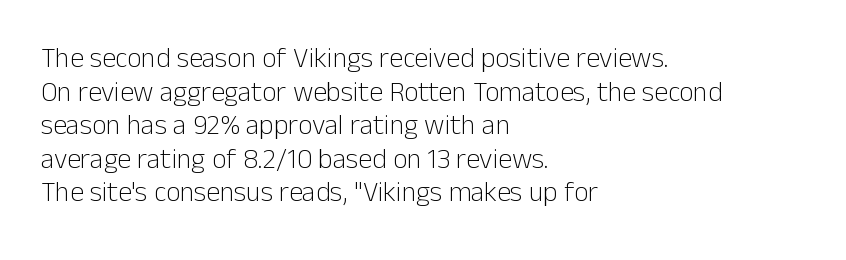
{"serif": "no", "italic": "no", "bold": "no", "weight": "light", "width": "normal", "stroke_contrast": "low", "x_height": "medium", "monospaced": "no", "underline": "no", "align": "left", "line_spacing_ratio": 1.2, "letter_spacing": "normal", "letter_spacing_em": 0.0, "glyph_px": 28}
